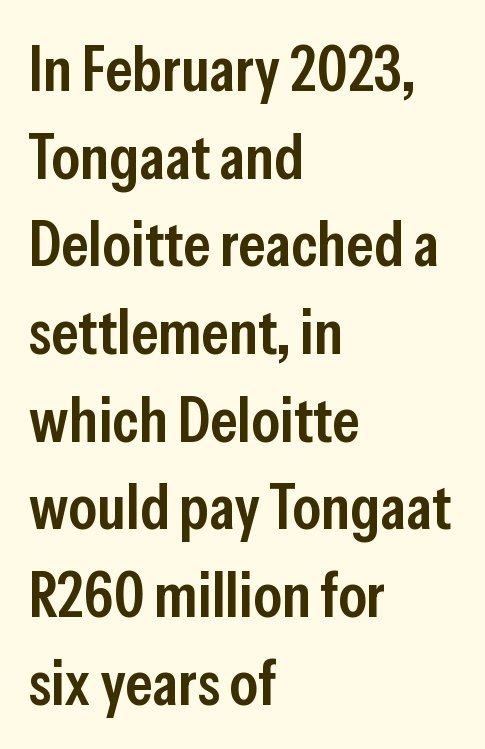
{"serif": "no", "italic": "no", "bold": "semi", "weight": "semibold", "width": "condensed", "stroke_contrast": "low", "x_height": "medium", "monospaced": "no", "underline": "no", "align": "left", "line_spacing": "normal", "line_spacing_ratio": 1.37, "letter_spacing": "normal", "letter_spacing_em": 0.0, "glyph_px": 64}
